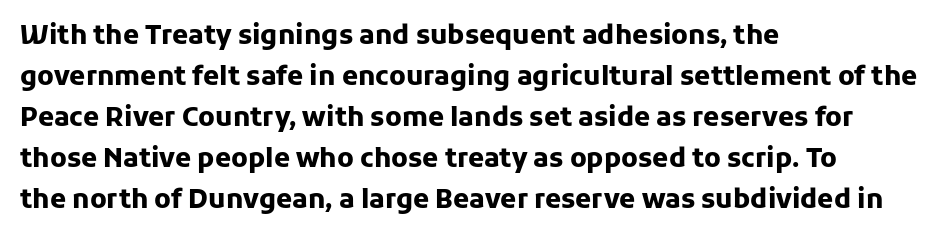
The image shows 26 px bold type, upright; set left-aligned, normal line spacing (1.58x), normal letter spacing, not underlined.
